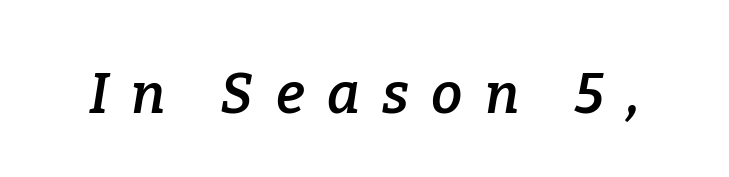
Q: Is the text bold? A: Semi-bold.
Q: Is the text italic (slanted)? A: Yes, it leans right by about 9 degrees.
Q: Is the typeface a serif or a sans-serif typeface? A: Serif.
Q: Is the text underlined? A: No.
Q: Is the spacing between letters normal or unusually wide? A: Unusually wide.
Q: Width (condensed, normal, or wide)? A: Normal.
Q: Stroke contrast? A: Low.
Q: x-height? A: Medium.
Q: Monospaced? A: No.
